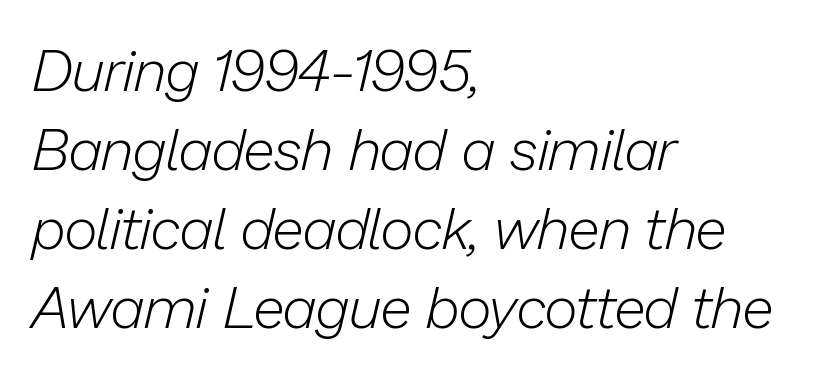
The image shows 58 px light type, italic (leaning right); set left-aligned, normal line spacing (1.36x), normal letter spacing, not underlined; low stroke contrast and a medium x-height.
